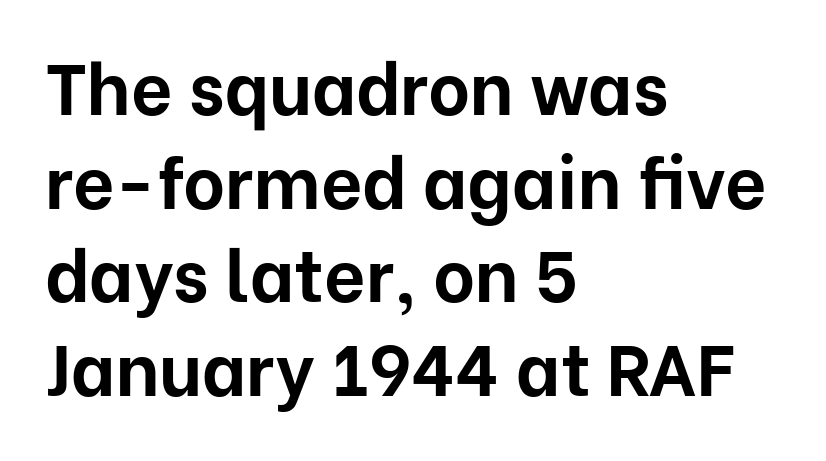
The image shows 72 px bold sans-serif type, upright; set left-aligned, normal line spacing (1.3x), normal letter spacing, not underlined; low stroke contrast and a medium x-height.
